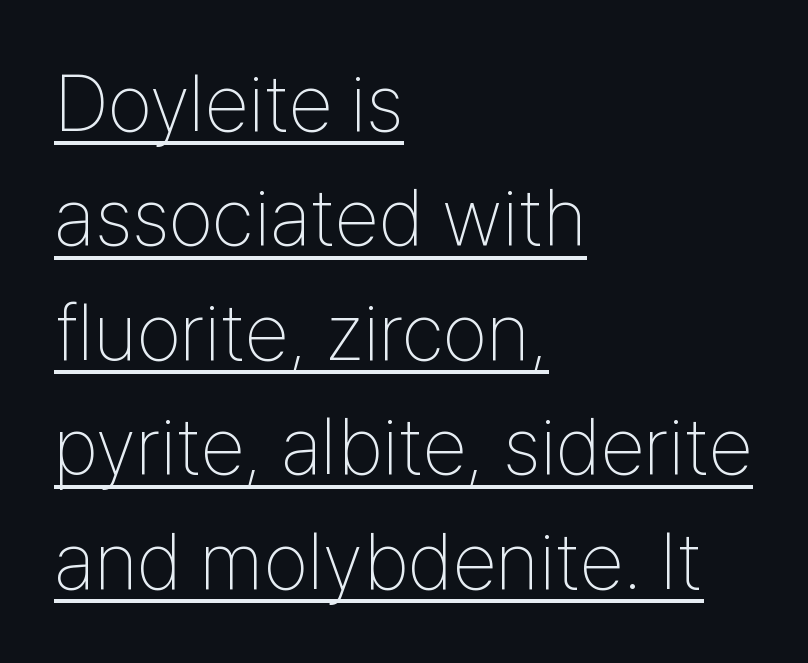
Q: Is the text bold? A: No.
Q: Is the text italic (slanted)? A: No, it is upright.
Q: Is the typeface a serif or a sans-serif typeface? A: Sans-serif.
Q: Is the text underlined? A: Yes.
Q: How is the paragraph aligned? A: Left-aligned.
Q: Is the spacing between letters normal or unusually wide? A: Normal.
Q: Is the spacing between lines tight, normal or loose? A: Normal.
Q: Width (condensed, normal, or wide)? A: Condensed.
Q: Stroke contrast? A: Low.
Q: x-height? A: Medium.
Q: Monospaced? A: No.
